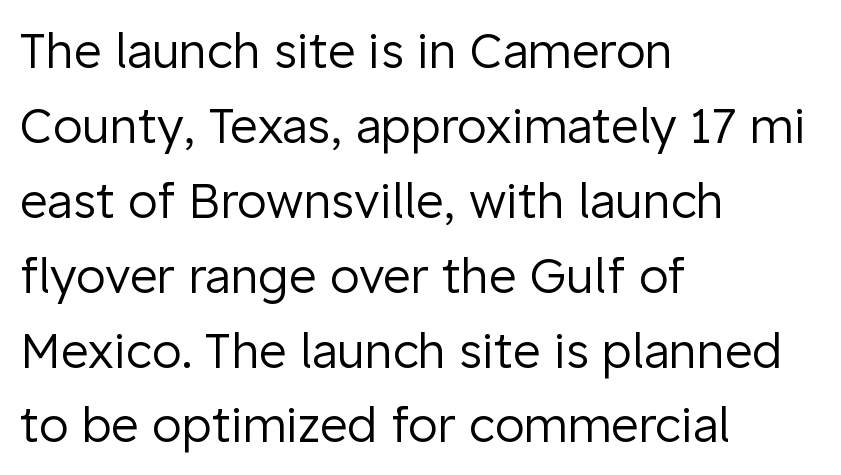
{"serif": "no", "italic": "no", "bold": "no", "weight": "regular", "width": "normal", "stroke_contrast": "low", "x_height": "medium", "monospaced": "no", "underline": "no", "align": "left", "line_spacing": "normal", "line_spacing_ratio": 1.56, "letter_spacing": "normal", "letter_spacing_em": 0.0, "glyph_px": 48}
